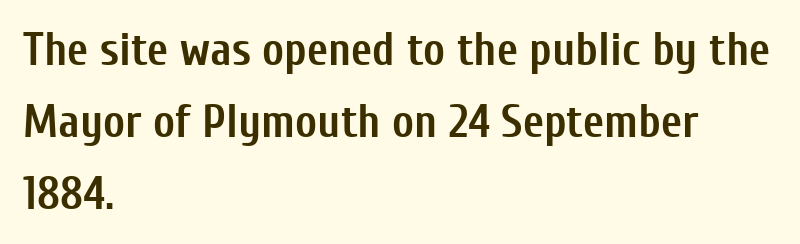
Students, this is bold: see how much ink each stroke carries. The paragraph shown leans on its left margin. Descender tails drop into unmarked territory. Here the designer chose a conventional face with non-uniform glyph widths. Quick note: interline space is typical. Regarding serifs, this sample does without them.
